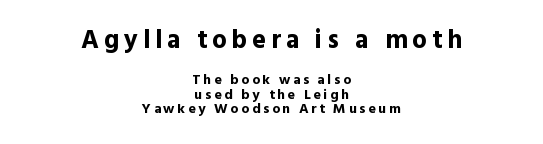
{"italic": "no", "bold": "yes", "underline": "no", "align": "center", "line_spacing": "tight", "line_spacing_ratio": 1.05, "larger_block": "first", "size_ratio": 1.86, "glyph_px": 26}
